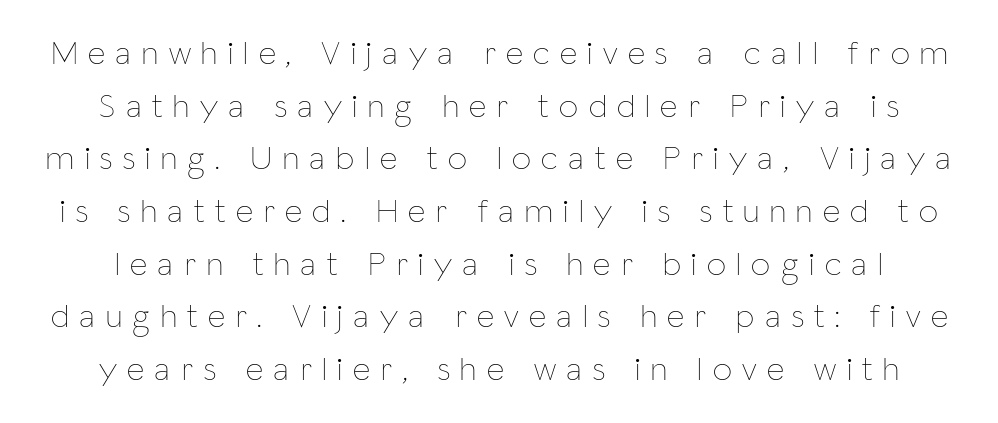
The image shows 34 px thin, condensed type, upright; set normal line spacing (1.55x), unusually wide letter spacing (+0.31 em), not underlined; low stroke contrast and a medium x-height.
